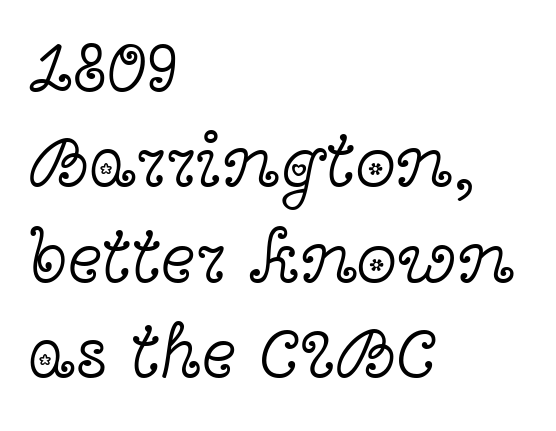
The image shows 74 px light, wide serif type; set left-aligned, normal line spacing (1.29x), normal letter spacing, not underlined; a medium x-height.
